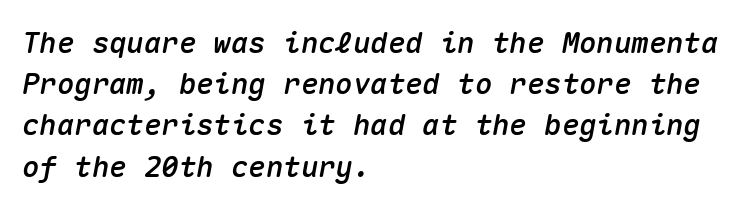
{"italic": "yes", "lean": "right", "slant_degrees": 10, "width": "normal", "stroke_contrast": "medium", "x_height": "medium", "monospaced": "yes", "underline": "no", "align": "left", "line_spacing": "normal", "line_spacing_ratio": 1.42, "letter_spacing": "normal", "letter_spacing_em": 0.0, "glyph_px": 29}
